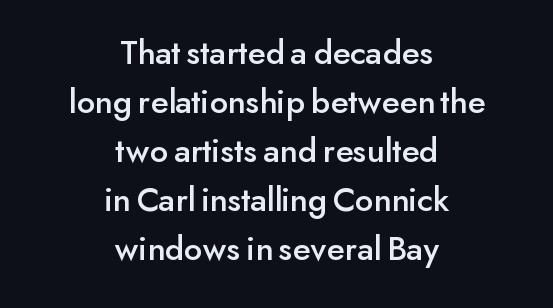
Q: Is the text italic (slanted)? A: No, it is upright.
Q: Is the typeface a serif or a sans-serif typeface? A: Sans-serif.
Q: Is the text underlined? A: No.
Q: How is the paragraph aligned? A: Centered.
Q: Is the spacing between letters normal or unusually wide? A: Normal.
Q: Is the spacing between lines tight, normal or loose? A: Normal.
Q: Width (condensed, normal, or wide)? A: Normal.
Q: Stroke contrast? A: Low.
Q: x-height? A: Small.
Q: Monospaced? A: No.
